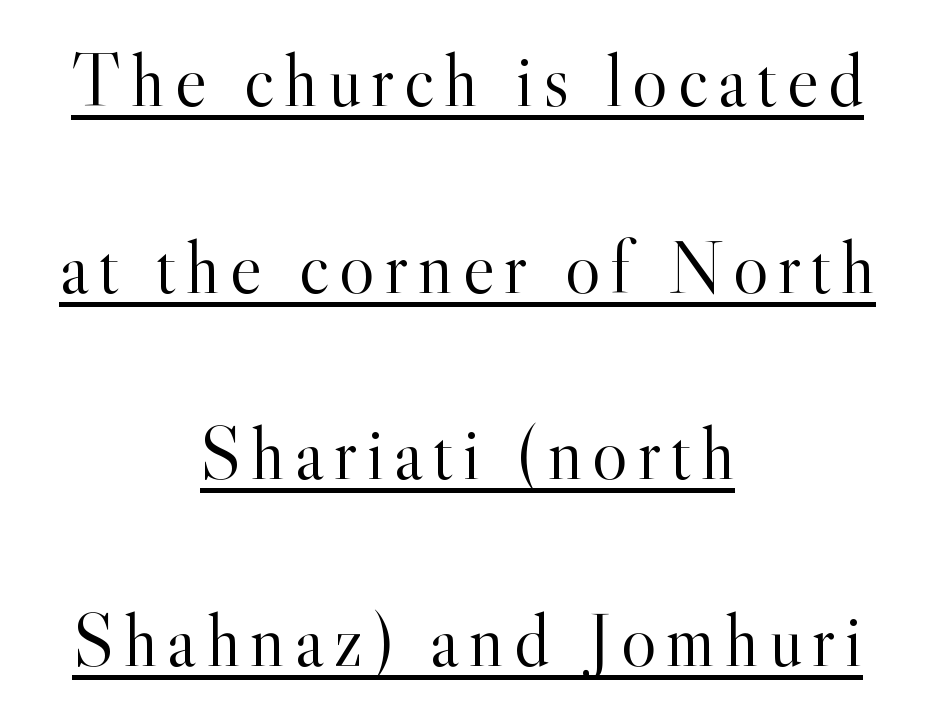
Q: Is the text bold? A: No.
Q: Is the text italic (slanted)? A: No, it is upright.
Q: Is the typeface a serif or a sans-serif typeface? A: Serif.
Q: Is the text underlined? A: Yes.
Q: How is the paragraph aligned? A: Centered.
Q: Is the spacing between lines tight, normal or loose? A: Loose.
Q: Width (condensed, normal, or wide)? A: Normal.
Q: x-height? A: Small.
Q: Monospaced? A: No.
